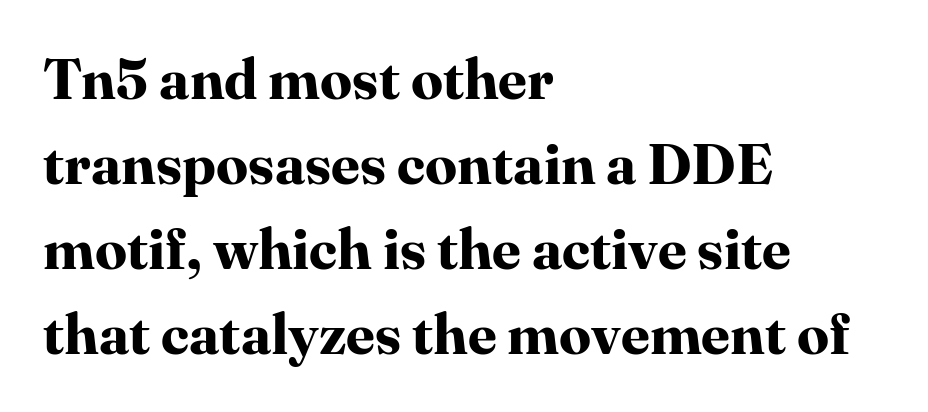
Q: Is the text bold? A: Yes.
Q: Is the text italic (slanted)? A: No, it is upright.
Q: Is the typeface a serif or a sans-serif typeface? A: Serif.
Q: Is the text underlined? A: No.
Q: How is the paragraph aligned? A: Left-aligned.
Q: Is the spacing between letters normal or unusually wide? A: Normal.
Q: Is the spacing between lines tight, normal or loose? A: Normal.
Q: Width (condensed, normal, or wide)? A: Normal.
Q: Stroke contrast? A: High.
Q: x-height? A: Medium.
Q: Monospaced? A: No.
